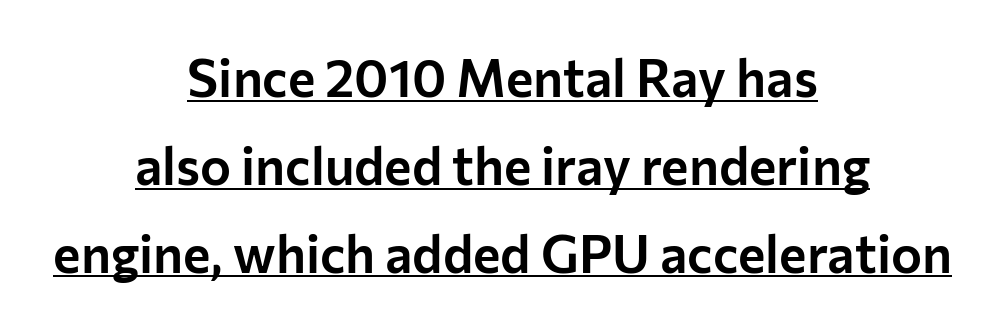
Q: Is the text italic (slanted)? A: No, it is upright.
Q: Is the typeface a serif or a sans-serif typeface? A: Sans-serif.
Q: Is the text underlined? A: Yes.
Q: How is the paragraph aligned? A: Centered.
Q: Is the spacing between letters normal or unusually wide? A: Normal.
Q: Is the spacing between lines tight, normal or loose? A: Normal.
Q: Width (condensed, normal, or wide)? A: Normal.
Q: Stroke contrast? A: Low.
Q: x-height? A: Medium.
Q: Monospaced? A: No.
